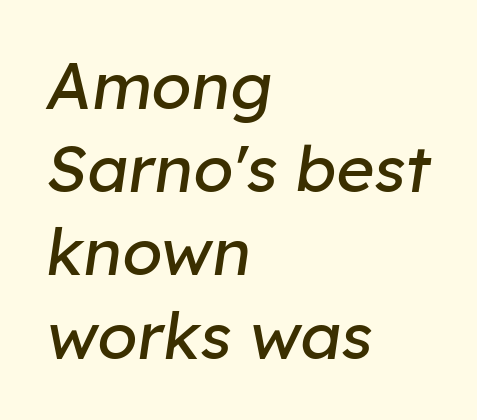
Q: Is the text bold? A: No.
Q: Is the text italic (slanted)? A: Yes, it leans right by about 8 degrees.
Q: Is the text underlined? A: No.
Q: How is the paragraph aligned? A: Left-aligned.
Q: Is the spacing between letters normal or unusually wide? A: Normal.
Q: Is the spacing between lines tight, normal or loose? A: Normal.
Q: Width (condensed, normal, or wide)? A: Normal.
Q: Stroke contrast? A: Low.
Q: x-height? A: Medium.
Q: Monospaced? A: No.
